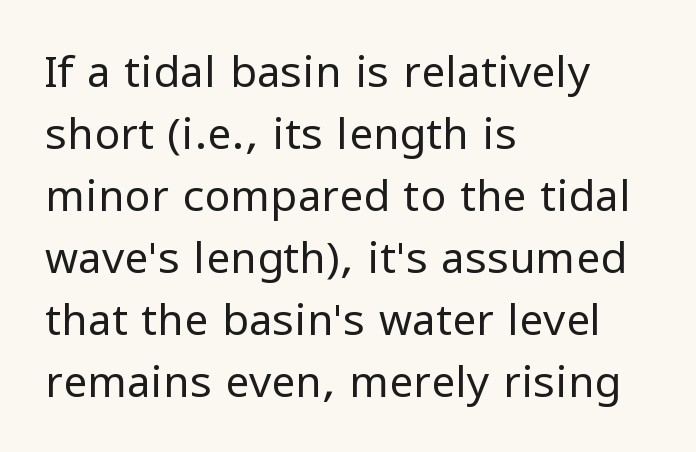
Alignment: flush left. Letters have the restrained weight of plain body copy at most. Whoever set this chose a conventional vertical rhythm. Unlike italic type, these characters show no tilt at all. The passage shown is typed in a proportional face where columns would drift. Descenders are the only things crossing below the line.
